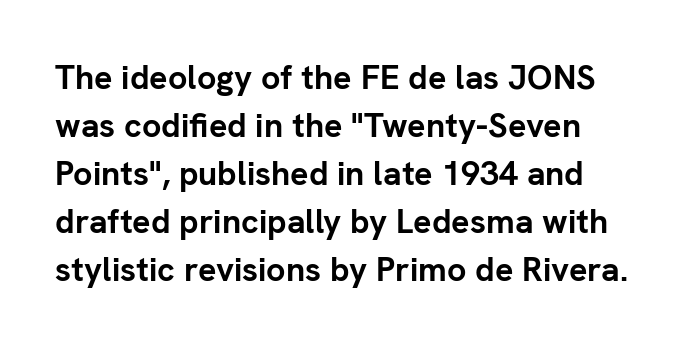
{"serif": "no", "italic": "no", "bold": "yes", "weight": "semibold", "width": "normal", "stroke_contrast": "low", "x_height": "medium", "monospaced": "no", "underline": "no", "line_spacing": "normal", "line_spacing_ratio": 1.41, "letter_spacing": "normal", "letter_spacing_em": 0.0, "glyph_px": 34}
